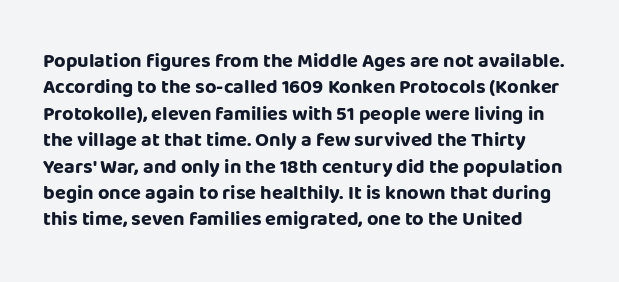
Q: Is the text bold? A: Yes.
Q: Is the text italic (slanted)? A: No, it is upright.
Q: Is the text underlined? A: No.
Q: Is the spacing between letters normal or unusually wide? A: Normal.
Q: Is the spacing between lines tight, normal or loose? A: Normal.
